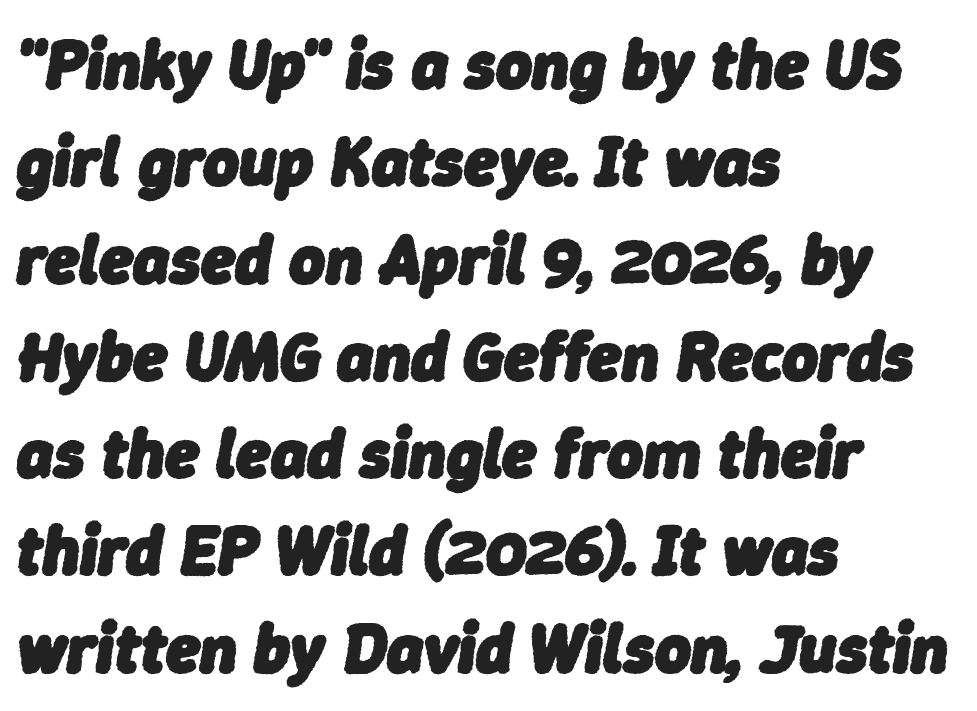
The gap between lines stays unmarked. In terms of weight, the rendering is a true, heavy bold. A student would call this left alignment; a typographer would say flush left, rag right. Observe the lean: these are italic letterforms. The letters sit at their default tracking, neither squeezed nor spread. Line spacing here is normal.
